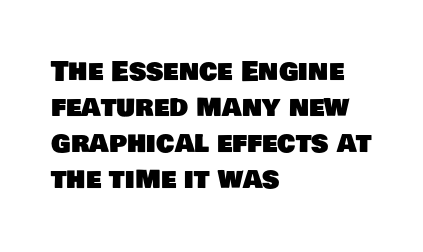
Nobody touched the tracking dial on this one. Which margin do the lines hug? The left one — the right edge is uneven. The passage shown is not underscored anywhere. Compared with typical paragraphs, the rows here are spaced about the same.
